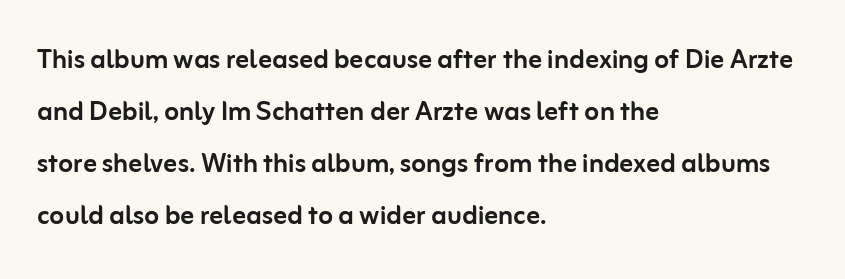
{"serif": "no", "italic": "no", "width": "normal", "stroke_contrast": "low", "x_height": "medium", "monospaced": "no", "underline": "no", "align": "left", "line_spacing": "normal", "line_spacing_ratio": 1.53, "letter_spacing": "normal", "letter_spacing_em": 0.0, "glyph_px": 34}
